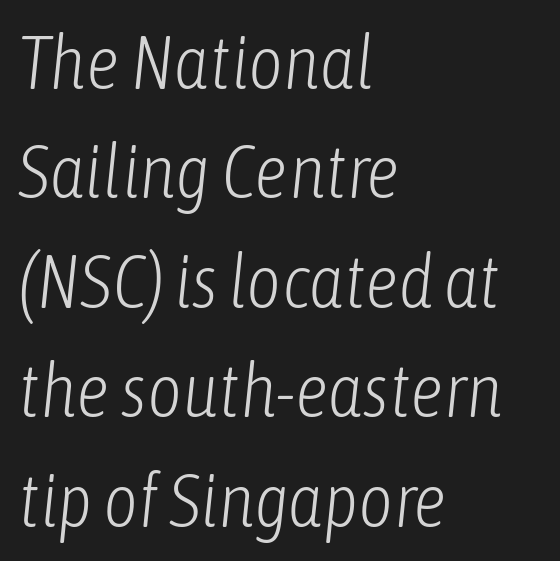
Q: Is the text bold? A: No.
Q: Is the text italic (slanted)? A: Yes, it leans right by about 6 degrees.
Q: Is the text underlined? A: No.
Q: How is the paragraph aligned? A: Left-aligned.
Q: Is the spacing between letters normal or unusually wide? A: Normal.
Q: Is the spacing between lines tight, normal or loose? A: Normal.
Q: Width (condensed, normal, or wide)? A: Condensed.
Q: Stroke contrast? A: Low.
Q: x-height? A: Medium.
Q: Monospaced? A: No.
